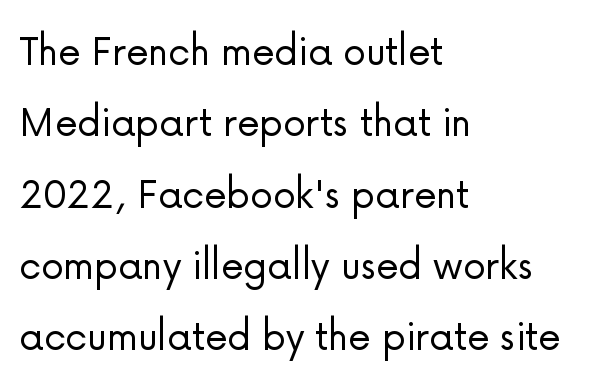
Standard letterfit; no display-style spreading of the glyphs. A classic flush-left, rag-right setting is used for this passage. A quiet, ordinary-to-light weight characterises the typeface. If you measured baseline to baseline, you'd find a middling distance. The type family on display is of the sans-serif kind. Italic? Not at all — the glyphs are vertical.
